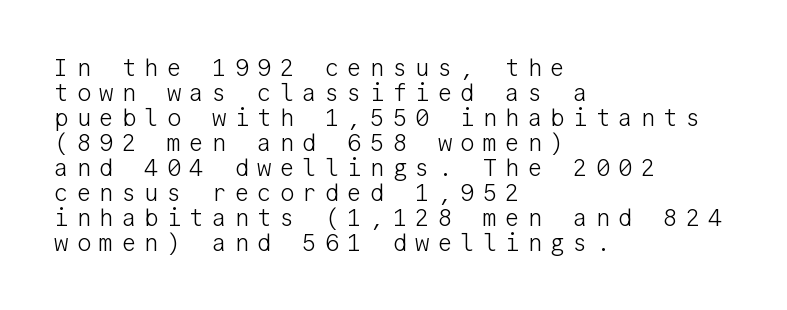
Q: Is the text bold? A: No.
Q: Is the text italic (slanted)? A: No, it is upright.
Q: Is the text underlined? A: No.
Q: How is the paragraph aligned? A: Left-aligned.
Q: Is the spacing between letters normal or unusually wide? A: Unusually wide.
Q: Is the spacing between lines tight, normal or loose? A: Tight.
